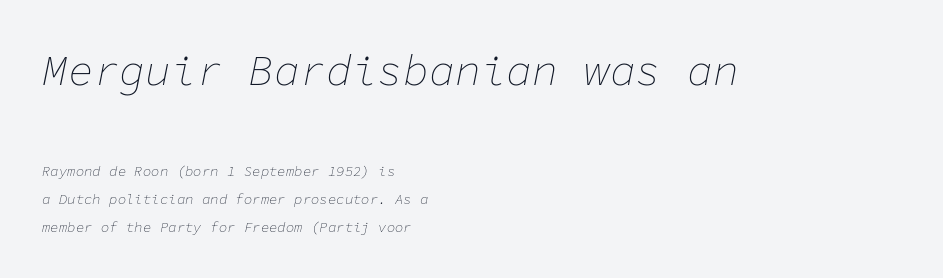
Q: Is the text bold? A: No.
Q: Is the text italic (slanted)? A: Yes, it leans right by about 11 degrees.
Q: Is the text underlined? A: No.
Q: How is the paragraph aligned? A: Left-aligned.
Q: Is the spacing between letters normal or unusually wide? A: Normal.
Q: Is the spacing between lines tight, normal or loose? A: Loose.
Q: Which block of text is set in a larger size, the first (top) or the second (bottom)? A: The first (top) one.
Q: Width (condensed, normal, or wide)? A: Normal.
Q: Stroke contrast? A: Low.
Q: x-height? A: Medium.
Q: Monospaced? A: Yes.
